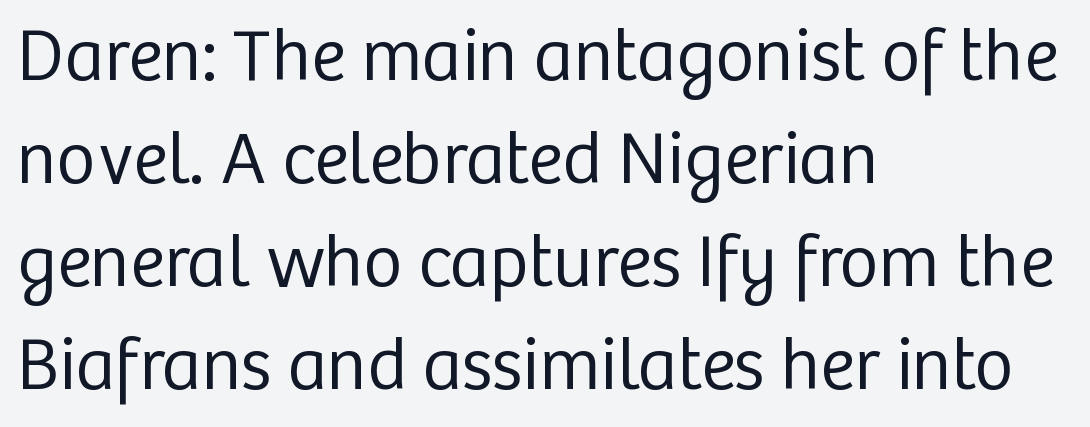
Q: Is the text bold? A: No.
Q: Is the text italic (slanted)? A: No, it is upright.
Q: Is the typeface a serif or a sans-serif typeface? A: Sans-serif.
Q: Is the text underlined? A: No.
Q: How is the paragraph aligned? A: Left-aligned.
Q: Is the spacing between letters normal or unusually wide? A: Normal.
Q: Is the spacing between lines tight, normal or loose? A: Normal.
Q: Width (condensed, normal, or wide)? A: Normal.
Q: Stroke contrast? A: Low.
Q: x-height? A: Medium.
Q: Monospaced? A: No.
